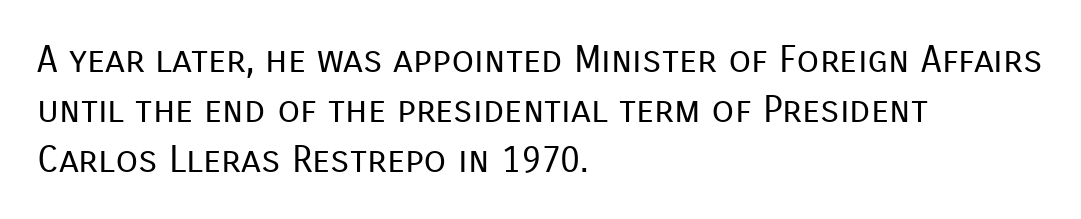
Q: Is the text bold? A: No.
Q: Is the text italic (slanted)? A: No, it is upright.
Q: Is the typeface a serif or a sans-serif typeface? A: Sans-serif.
Q: Is the text underlined? A: No.
Q: How is the paragraph aligned? A: Left-aligned.
Q: Is the spacing between letters normal or unusually wide? A: Normal.
Q: Is the spacing between lines tight, normal or loose? A: Normal.
Q: Width (condensed, normal, or wide)? A: Normal.
Q: Stroke contrast? A: Low.
Q: x-height? A: Medium.
Q: Monospaced? A: No.
